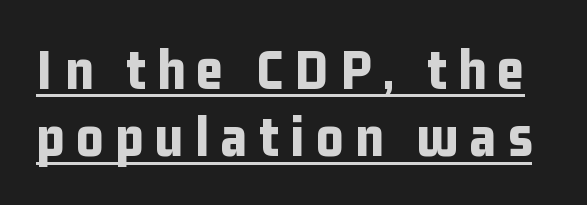
{"serif": "no", "italic": "no", "bold": "yes", "weight": "bold", "width": "condensed", "stroke_contrast": "low", "x_height": "medium", "monospaced": "no", "underline": "yes", "line_spacing": "tight", "line_spacing_ratio": 1.14, "glyph_px": 59}
